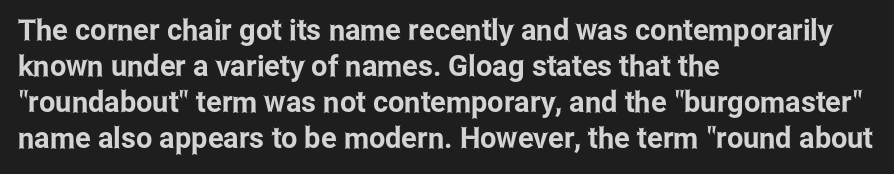
Think of a printed novel: that variable character pitch is what you see here. Every character sits straight up, as roman type does. Examine the stroke ends and you'll find no serifs. Does extra space separate the letters? No, they use regular spacing.
